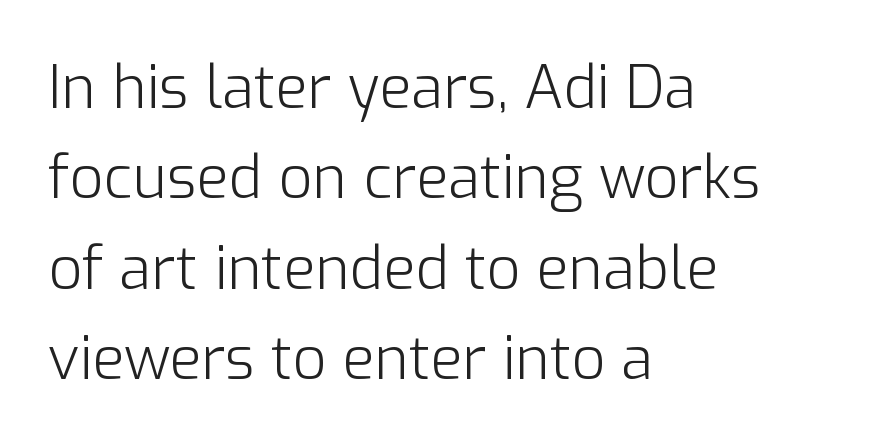
The image shows 59 px light sans-serif type, upright; set left-aligned, normal line spacing (1.53x), normal letter spacing, not underlined; low stroke contrast and a medium x-height.
